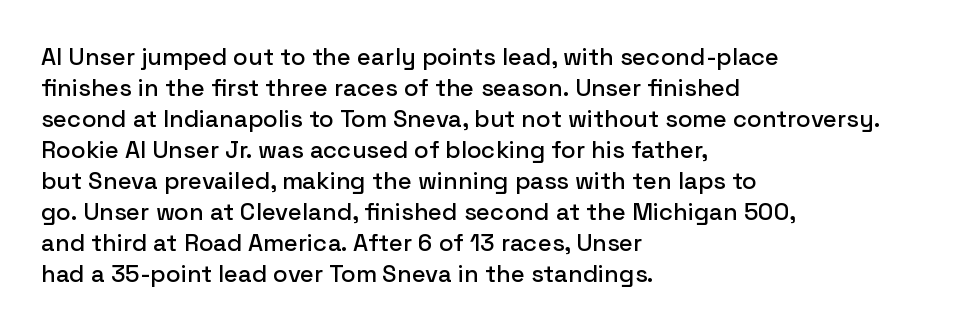
The rag falls on the right side of this text block. How would I describe the line gaps? Plain and ordinary. Ordinary non-slanted type is in use. The gaps between neighbouring characters are ordinary and unremarkable.
